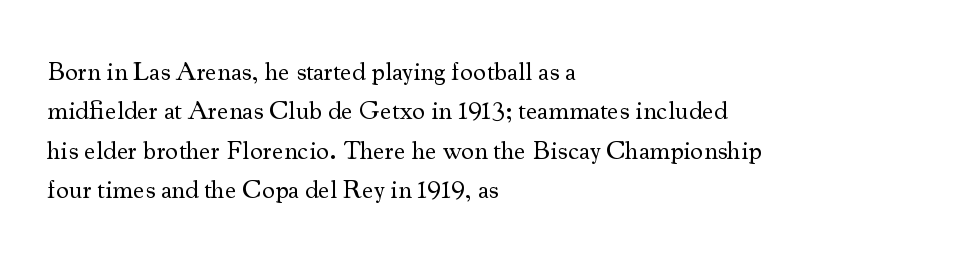
The image shows 26 px text type, upright; set left-aligned, normal line spacing (1.51x), normal letter spacing, not underlined.
